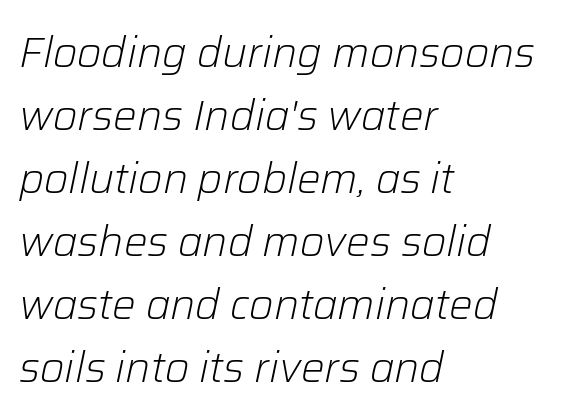
{"italic": "yes", "lean": "right", "slant_degrees": 12, "bold": "no", "weight": "light", "width": "normal", "stroke_contrast": "low", "x_height": "medium", "monospaced": "no", "underline": "no", "align": "left", "line_spacing": "normal", "line_spacing_ratio": 1.5, "letter_spacing": "normal", "letter_spacing_em": 0.0, "glyph_px": 42}
